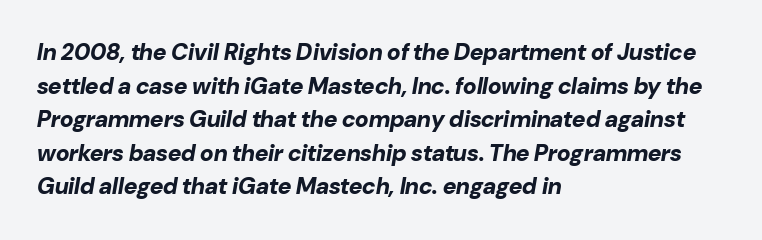
The image shows 23 px bold type, italic (leaning right); set left-aligned, normal line spacing (1.46x), normal letter spacing, not underlined.
